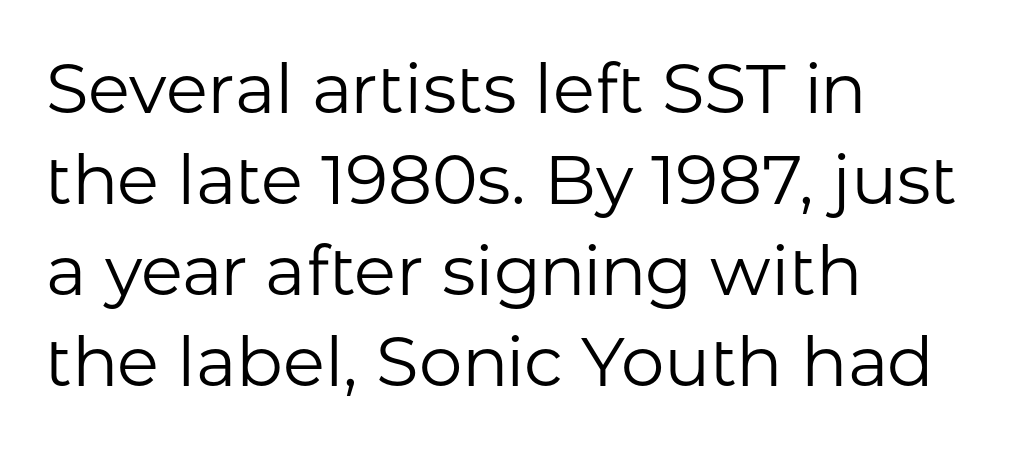
Q: Is the text bold? A: No.
Q: Is the text italic (slanted)? A: No, it is upright.
Q: Is the typeface a serif or a sans-serif typeface? A: Sans-serif.
Q: Is the text underlined? A: No.
Q: How is the paragraph aligned? A: Left-aligned.
Q: Is the spacing between letters normal or unusually wide? A: Normal.
Q: Is the spacing between lines tight, normal or loose? A: Normal.
Q: Width (condensed, normal, or wide)? A: Normal.
Q: Stroke contrast? A: Low.
Q: x-height? A: Medium.
Q: Monospaced? A: No.
